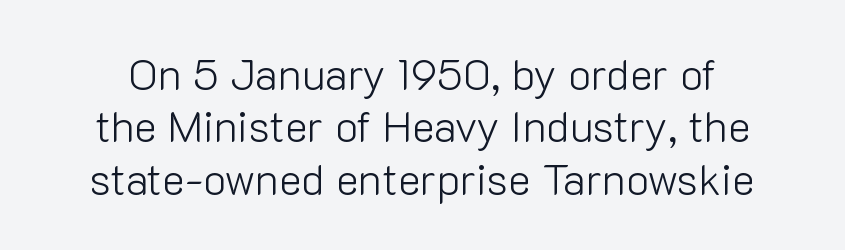
Q: Is the text bold? A: No.
Q: Is the text italic (slanted)? A: No, it is upright.
Q: Is the typeface a serif or a sans-serif typeface? A: Sans-serif.
Q: Is the text underlined? A: No.
Q: Is the spacing between letters normal or unusually wide? A: Normal.
Q: Width (condensed, normal, or wide)? A: Normal.
Q: Stroke contrast? A: Low.
Q: x-height? A: Medium.
Q: Monospaced? A: No.
